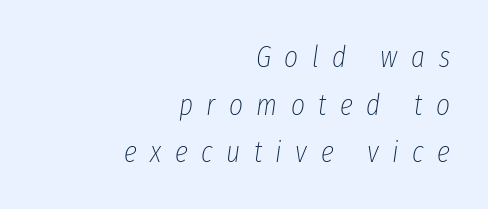
Whoever set this chose a conventional vertical rhythm. Does the copy run flush right? Yes — the right margin is perfectly even. Unmarked baselines from the first word to the last. These glyphs show unthickened strokes, regular width or finer. The passage shown is typed in a proportional face where columns would drift.
